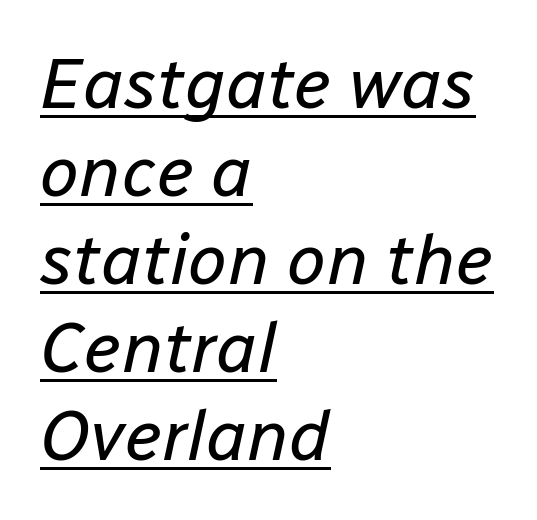
{"italic": "yes", "lean": "right", "slant_degrees": 12, "bold": "no", "weight": "regular", "width": "normal", "stroke_contrast": "low", "x_height": "medium", "monospaced": "no", "underline": "yes", "align": "left", "line_spacing_ratio": 1.24, "letter_spacing": "normal", "letter_spacing_em": 0.0, "glyph_px": 71}
